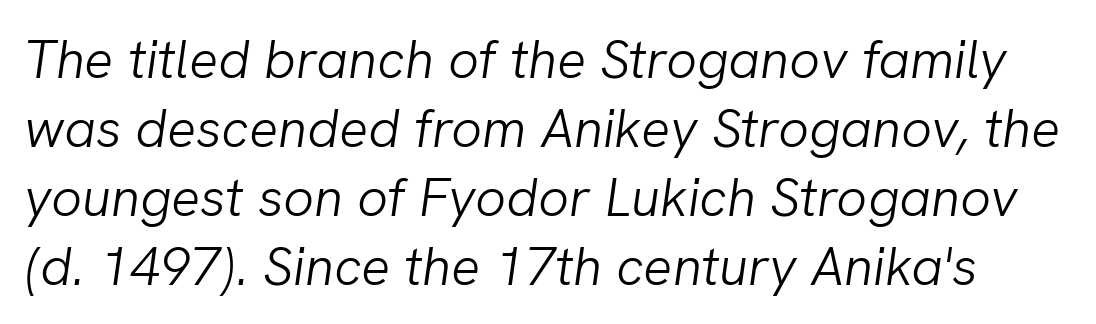
Q: Is the text bold? A: No.
Q: Is the text italic (slanted)? A: Yes, it leans right by about 8 degrees.
Q: Is the text underlined? A: No.
Q: Is the spacing between letters normal or unusually wide? A: Normal.
Q: Is the spacing between lines tight, normal or loose? A: Normal.
Q: Width (condensed, normal, or wide)? A: Normal.
Q: Stroke contrast? A: Low.
Q: x-height? A: Medium.
Q: Monospaced? A: No.
